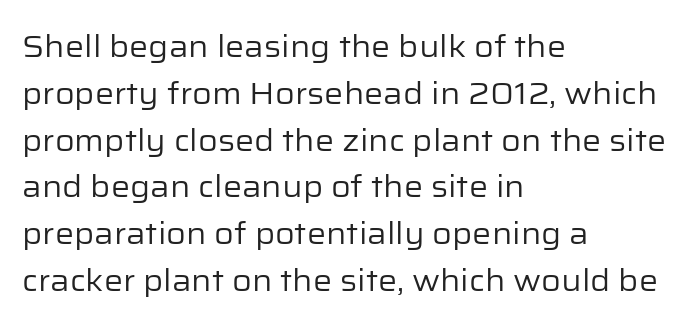
Q: Is the text bold? A: No.
Q: Is the text italic (slanted)? A: No, it is upright.
Q: Is the typeface a serif or a sans-serif typeface? A: Sans-serif.
Q: Is the text underlined? A: No.
Q: How is the paragraph aligned? A: Left-aligned.
Q: Is the spacing between letters normal or unusually wide? A: Normal.
Q: Is the spacing between lines tight, normal or loose? A: Normal.
Q: Width (condensed, normal, or wide)? A: Normal.
Q: Stroke contrast? A: Low.
Q: x-height? A: Medium.
Q: Monospaced? A: No.
